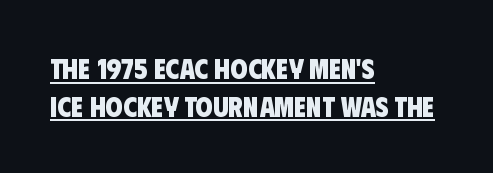
{"serif": "no", "bold": "yes", "weight": "heavy", "width": "condensed", "stroke_contrast": "low", "x_height": "large", "monospaced": "no", "underline": "yes", "align": "left", "line_spacing": "normal", "line_spacing_ratio": 1.34, "letter_spacing": "normal", "letter_spacing_em": 0.0, "glyph_px": 28}
